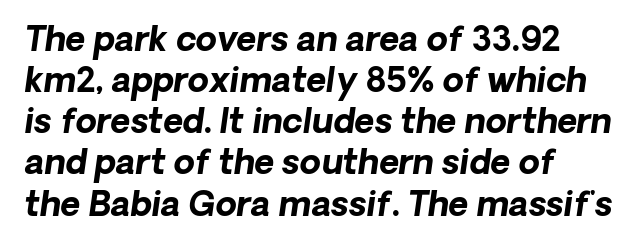
The image shows 34 px bold type, italic (leaning right); set left-aligned, line spacing 1.21x, normal letter spacing, not underlined; low stroke contrast and a medium x-height.
